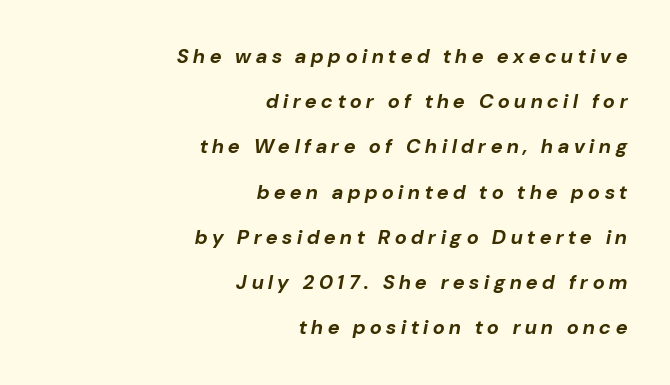
Interline gaps are noticeably wide in this sample. Is the letter spacing exaggerated? Yes — the characters are pushed far apart. This sample uses an oblique cut, with every glyph tilted off the vertical. A student would call this right alignment; a typographer would say flush right, rag left. Strokes here are thick enough to call this a true bold. Just letters on the line, the space beneath them empty.
